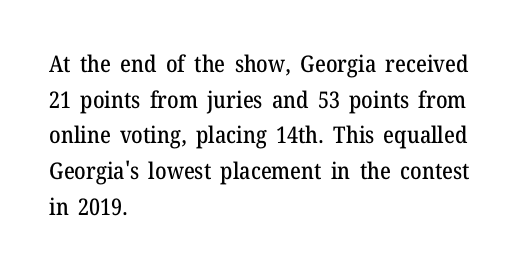
The image shows 23 px text type, upright; set left-aligned, normal line spacing (1.55x), normal letter spacing, not underlined.
